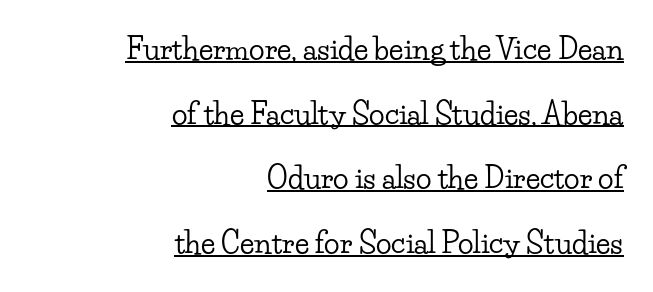
Q: Is the text italic (slanted)? A: No, it is upright.
Q: Is the typeface a serif or a sans-serif typeface? A: Serif.
Q: Is the text underlined? A: Yes.
Q: How is the paragraph aligned? A: Right-aligned.
Q: Is the spacing between letters normal or unusually wide? A: Normal.
Q: Is the spacing between lines tight, normal or loose? A: Loose.
Q: Width (condensed, normal, or wide)? A: Wide.
Q: Stroke contrast? A: Low.
Q: x-height? A: Small.
Q: Monospaced? A: No.
